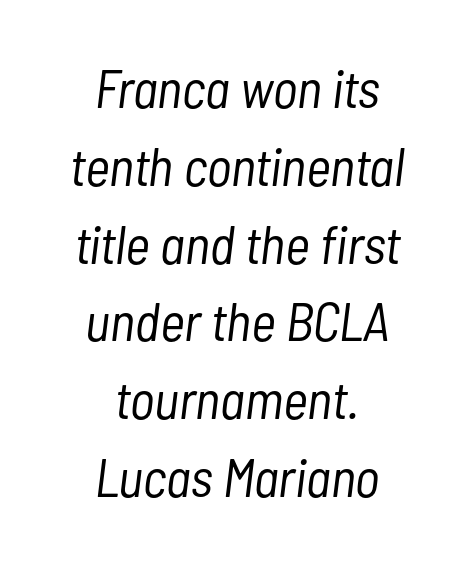
The image shows 54 px light, condensed type, italic (leaning right); set centered, normal line spacing (1.44x), normal letter spacing, not underlined; low stroke contrast and a medium x-height.
